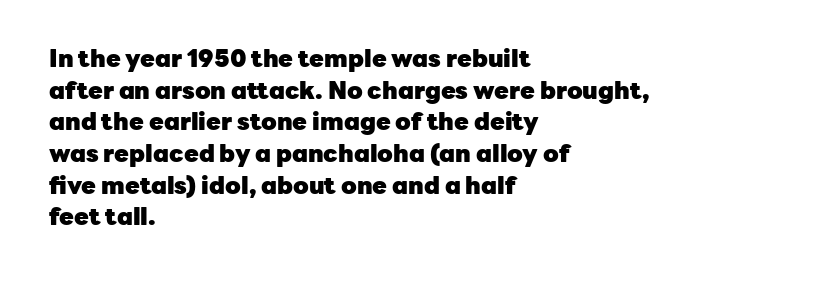
Honestly, the letter spacing is just normal — you wouldn't notice it. One glance says typical: line gaps are just what's usual. These lines stack with their left ends in a neat column. The type sits square on the baseline with zero lean. Descender tails drop into unmarked territory. How heavy is the stroke? Heavy — this is a bold.
